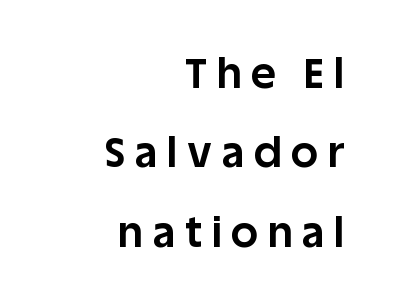
Each line ends at the same right margin while the left side varies. Spacing verdict: proportional, widths tailored to each character. The sample has been set heavy, in full bold. Notice how the stems are strictly vertical — no italics here.
